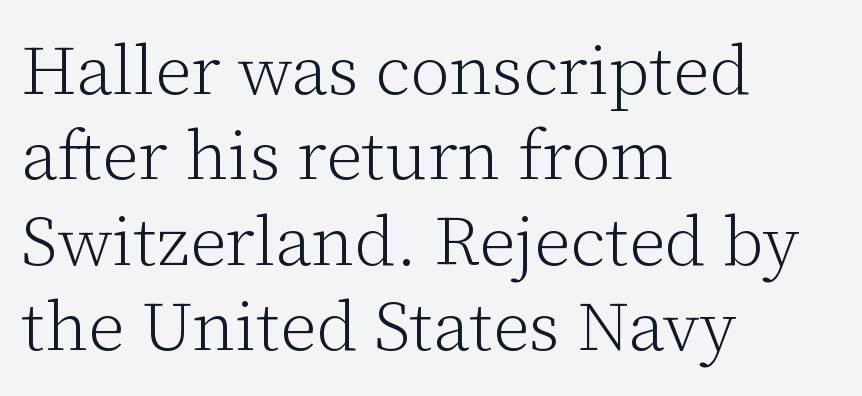
Q: Is the text bold? A: No.
Q: Is the text italic (slanted)? A: No, it is upright.
Q: Is the typeface a serif or a sans-serif typeface? A: Serif.
Q: Is the text underlined? A: No.
Q: How is the paragraph aligned? A: Left-aligned.
Q: Is the spacing between letters normal or unusually wide? A: Normal.
Q: Width (condensed, normal, or wide)? A: Normal.
Q: Stroke contrast? A: Low.
Q: x-height? A: Medium.
Q: Monospaced? A: No.
